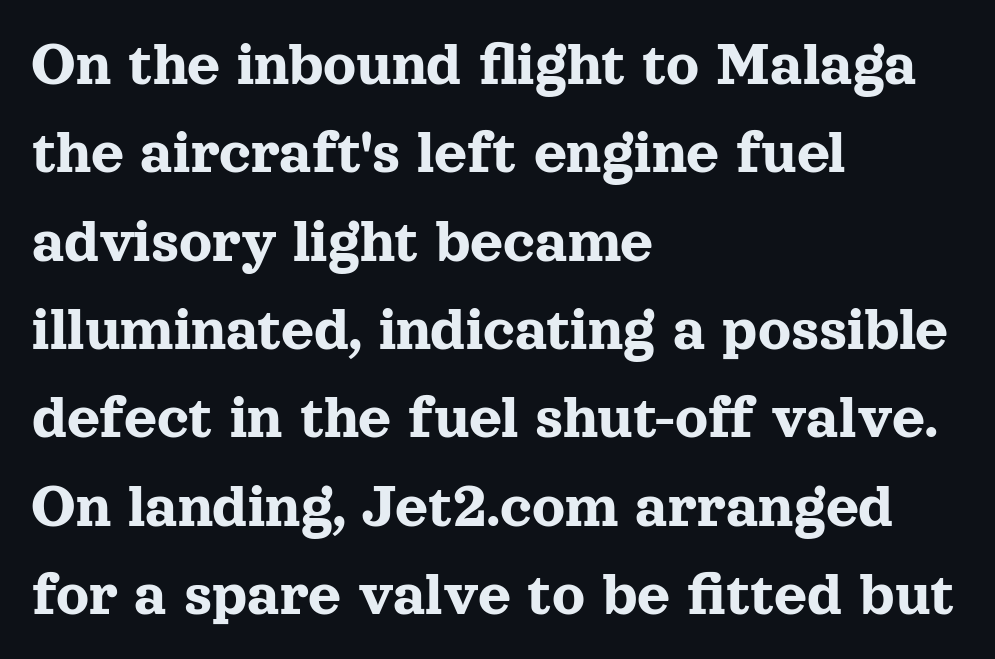
Q: Is the text italic (slanted)? A: No, it is upright.
Q: Is the typeface a serif or a sans-serif typeface? A: Serif.
Q: Is the text underlined? A: No.
Q: How is the paragraph aligned? A: Left-aligned.
Q: Is the spacing between letters normal or unusually wide? A: Normal.
Q: Is the spacing between lines tight, normal or loose? A: Normal.
Q: Width (condensed, normal, or wide)? A: Normal.
Q: x-height? A: Medium.
Q: Monospaced? A: No.
